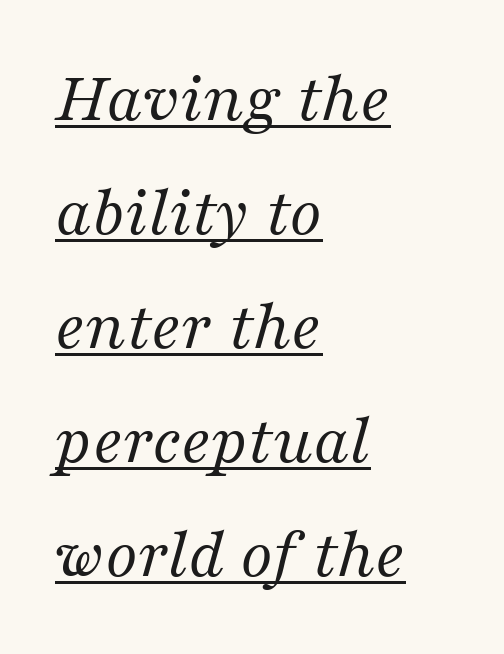
Q: Is the text bold? A: No.
Q: Is the text italic (slanted)? A: Yes, it leans right by about 16 degrees.
Q: Is the typeface a serif or a sans-serif typeface? A: Serif.
Q: Is the text underlined? A: Yes.
Q: How is the paragraph aligned? A: Left-aligned.
Q: Is the spacing between letters normal or unusually wide? A: Normal.
Q: Is the spacing between lines tight, normal or loose? A: Normal.
Q: Width (condensed, normal, or wide)? A: Normal.
Q: Stroke contrast? A: Medium.
Q: x-height? A: Medium.
Q: Monospaced? A: No.
